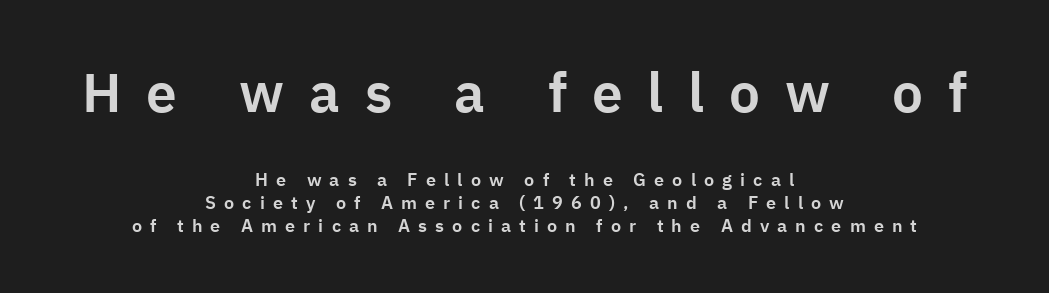
The image shows 55 px sans-serif type, upright; set centered, normal line spacing (1.29x), unusually wide letter spacing (+0.45 em), not underlined; the first (top) block is 3.06x larger; low stroke contrast and a medium x-height.
